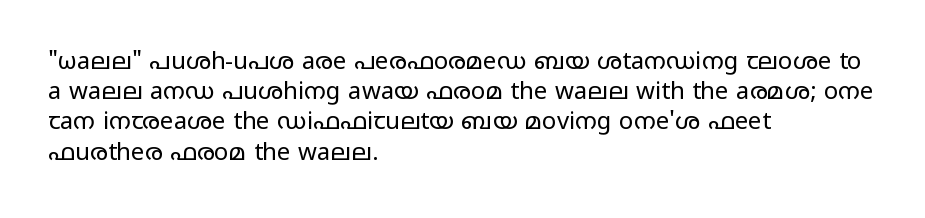
The image shows 24 px text type, upright; set left-aligned, normal line spacing (1.26x), normal letter spacing, not underlined.
